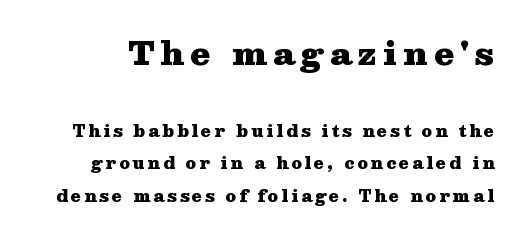
Q: Is the text bold? A: Yes.
Q: Is the text italic (slanted)? A: No, it is upright.
Q: Is the typeface a serif or a sans-serif typeface? A: Serif.
Q: Is the text underlined? A: No.
Q: Is the spacing between lines tight, normal or loose? A: Loose.
Q: Which block of text is set in a larger size, the first (top) or the second (bottom)? A: The first (top) one.
Q: Width (condensed, normal, or wide)? A: Wide.
Q: Stroke contrast? A: Medium.
Q: x-height? A: Medium.
Q: Monospaced? A: No.
